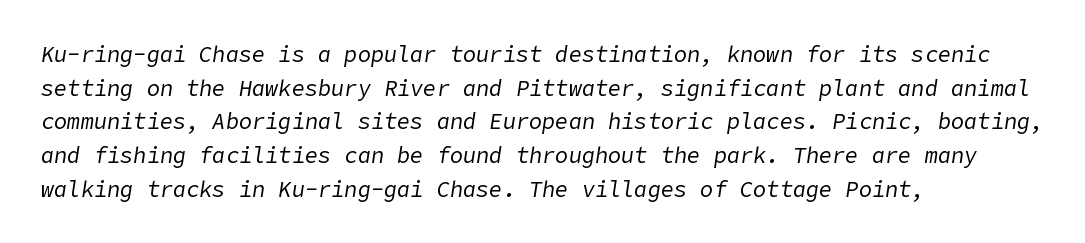
{"italic": "yes", "lean": "right", "slant_degrees": 9, "bold": "no", "underline": "no", "align": "left", "line_spacing": "normal", "line_spacing_ratio": 1.53, "letter_spacing": "normal", "letter_spacing_em": 0.0, "glyph_px": 22}
